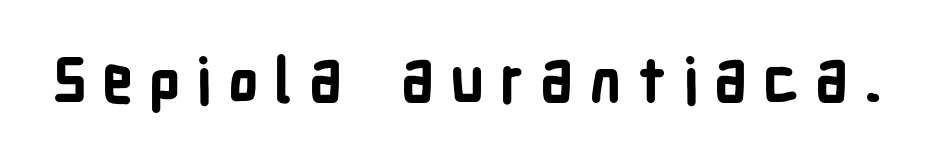
{"serif": "no", "italic": "no", "bold": "yes", "weight": "bold", "width": "condensed", "stroke_contrast": "low", "x_height": "medium", "monospaced": "no", "underline": "no", "letter_spacing": "wide", "letter_spacing_em": 0.26, "glyph_px": 61}
